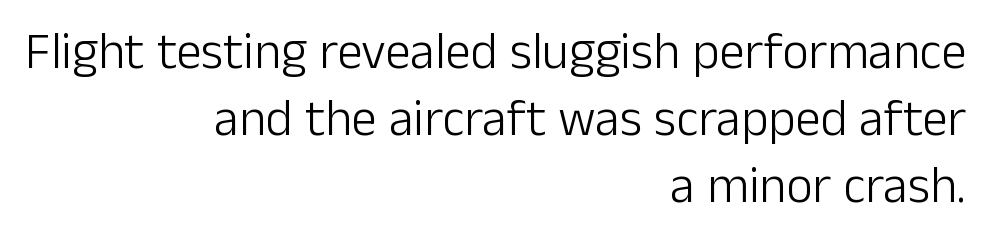
The image shows 51 px light sans-serif type, upright; set right-aligned, normal line spacing (1.31x), normal letter spacing, not underlined; low stroke contrast and a medium x-height.
